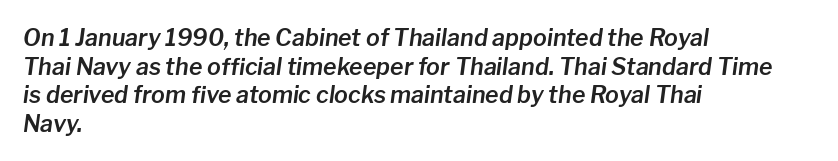
The image shows 23 px text type, italic (leaning right); set left-aligned, line spacing 1.24x, normal letter spacing, not underlined.
